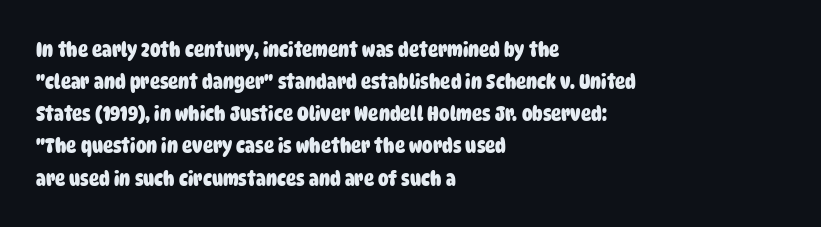
{"bold": "yes", "underline": "no", "align": "left", "line_spacing": "normal", "line_spacing_ratio": 1.53, "letter_spacing": "normal", "letter_spacing_em": 0.0, "glyph_px": 21}
